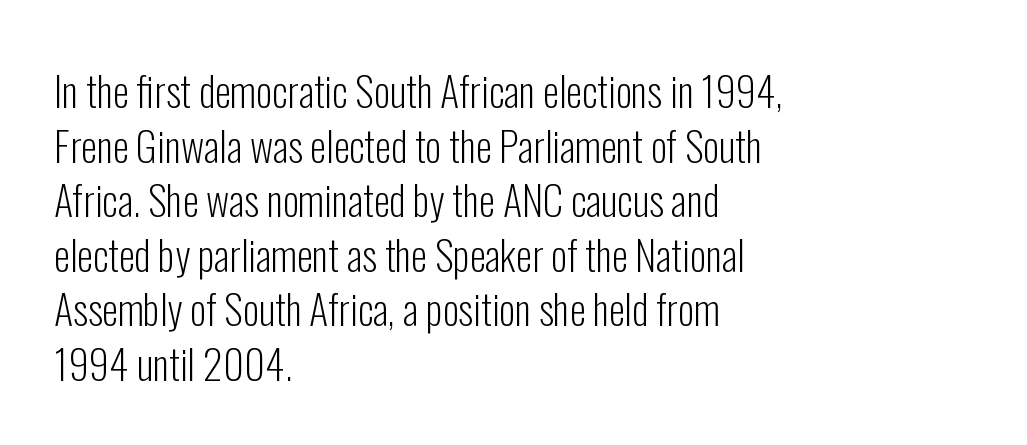
Are there feet on the stems? There aren't — it's a sans. It's the straight-up-and-down kind of type. Weight: in the light-to-regular range. Casual observation: everything's shoved over to the left. The passage shown has conventional tracking throughout. Note the varied advance widths — an 'i' is clearly narrower than an 'm'.
